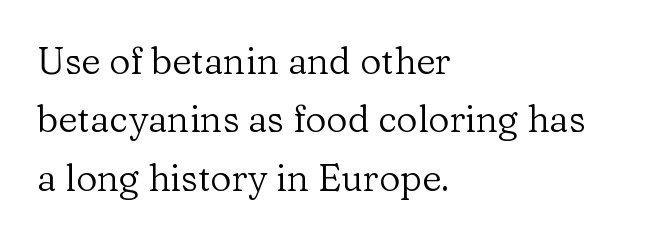
Q: Is the text bold? A: No.
Q: Is the text italic (slanted)? A: No, it is upright.
Q: Is the typeface a serif or a sans-serif typeface? A: Serif.
Q: Is the text underlined? A: No.
Q: How is the paragraph aligned? A: Left-aligned.
Q: Is the spacing between letters normal or unusually wide? A: Normal.
Q: Is the spacing between lines tight, normal or loose? A: Normal.
Q: Width (condensed, normal, or wide)? A: Normal.
Q: Stroke contrast? A: Low.
Q: x-height? A: Medium.
Q: Monospaced? A: No.
